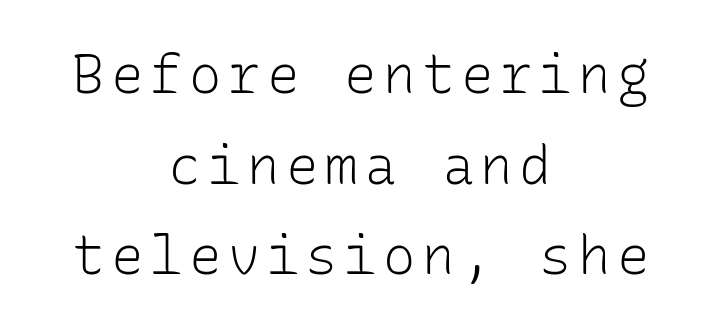
{"serif": "no", "italic": "no", "bold": "no", "weight": "light", "width": "normal", "stroke_contrast": "low", "x_height": "medium", "monospaced": "yes", "underline": "no", "align": "center", "line_spacing": "normal", "line_spacing_ratio": 1.68, "glyph_px": 54}
